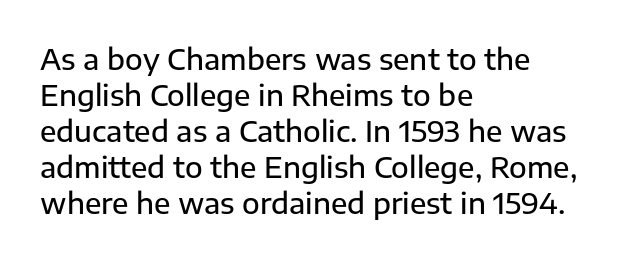
Q: Is the text italic (slanted)? A: No, it is upright.
Q: Is the typeface a serif or a sans-serif typeface? A: Sans-serif.
Q: Is the text underlined? A: No.
Q: How is the paragraph aligned? A: Left-aligned.
Q: Is the spacing between letters normal or unusually wide? A: Normal.
Q: Width (condensed, normal, or wide)? A: Normal.
Q: Stroke contrast? A: Low.
Q: x-height? A: Medium.
Q: Monospaced? A: No.
